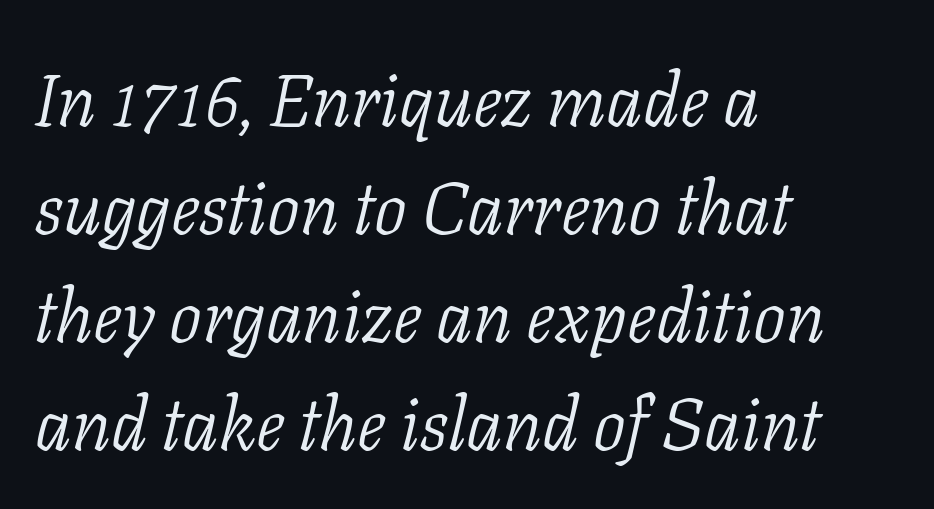
The image shows 73 px light serif type, italic (leaning right); set left-aligned, normal line spacing (1.48x), normal letter spacing, not underlined; low stroke contrast and a medium x-height.
